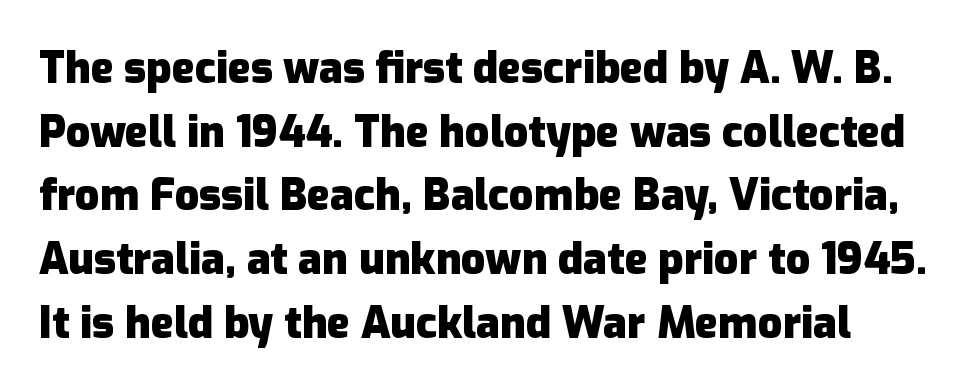
Q: Is the text bold? A: Yes.
Q: Is the text italic (slanted)? A: No, it is upright.
Q: Is the typeface a serif or a sans-serif typeface? A: Sans-serif.
Q: Is the text underlined? A: No.
Q: Is the spacing between letters normal or unusually wide? A: Normal.
Q: Is the spacing between lines tight, normal or loose? A: Normal.
Q: Width (condensed, normal, or wide)? A: Normal.
Q: Stroke contrast? A: Low.
Q: x-height? A: Medium.
Q: Monospaced? A: No.
